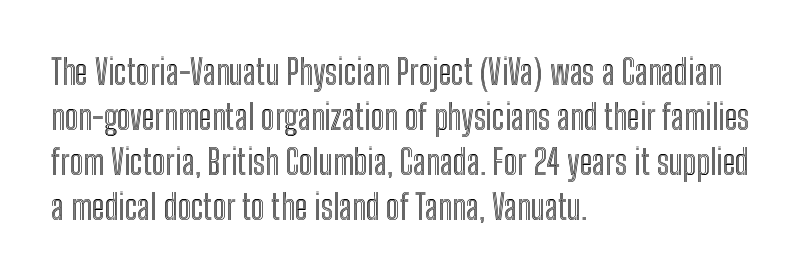
The image shows 34 px condensed type, upright; set left-aligned, normal line spacing (1.32x), normal letter spacing, not underlined; a medium x-height.
